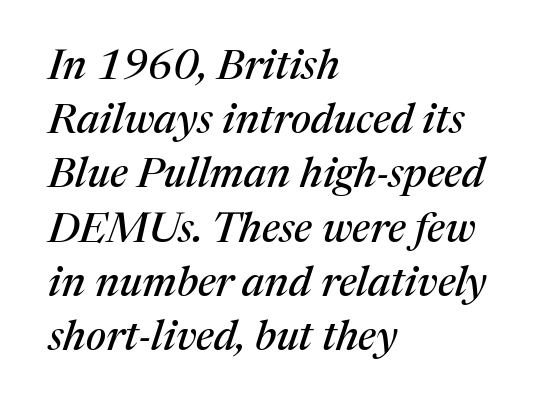
The image shows 42 px serif type, italic (leaning right); set left-aligned, normal line spacing (1.29x), normal letter spacing, not underlined; medium stroke contrast and a medium x-height.
